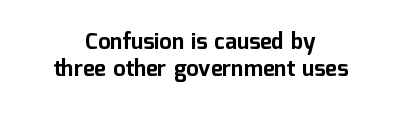
When letters stand straight like this, we call the style roman or upright. These words are printed bold, with thick strokes throughout. Typeset on center — no edge is straight. The area under the type is left untouched.
